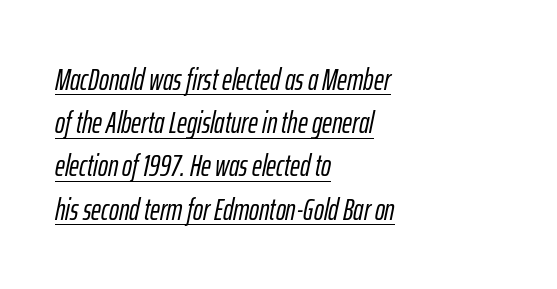
{"italic": "yes", "lean": "right", "slant_degrees": 12, "width": "condensed", "stroke_contrast": "low", "x_height": "medium", "monospaced": "no", "underline": "yes", "align": "left", "line_spacing": "normal", "line_spacing_ratio": 1.44, "letter_spacing": "normal", "letter_spacing_em": 0.0, "glyph_px": 30}
